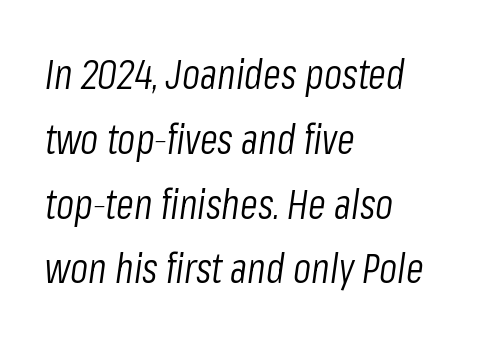
Q: Is the text bold? A: No.
Q: Is the text italic (slanted)? A: Yes, it leans right by about 8 degrees.
Q: Is the text underlined? A: No.
Q: How is the paragraph aligned? A: Left-aligned.
Q: Is the spacing between letters normal or unusually wide? A: Normal.
Q: Is the spacing between lines tight, normal or loose? A: Normal.
Q: Width (condensed, normal, or wide)? A: Condensed.
Q: Stroke contrast? A: Low.
Q: x-height? A: Medium.
Q: Monospaced? A: No.
